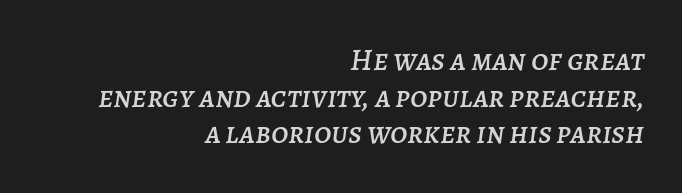
{"italic": "yes", "lean": "right", "slant_degrees": 7, "width": "normal", "stroke_contrast": "low", "x_height": "large", "monospaced": "no", "underline": "no", "align": "right", "line_spacing_ratio": 1.18, "letter_spacing": "normal", "letter_spacing_em": 0.0, "glyph_px": 31}
